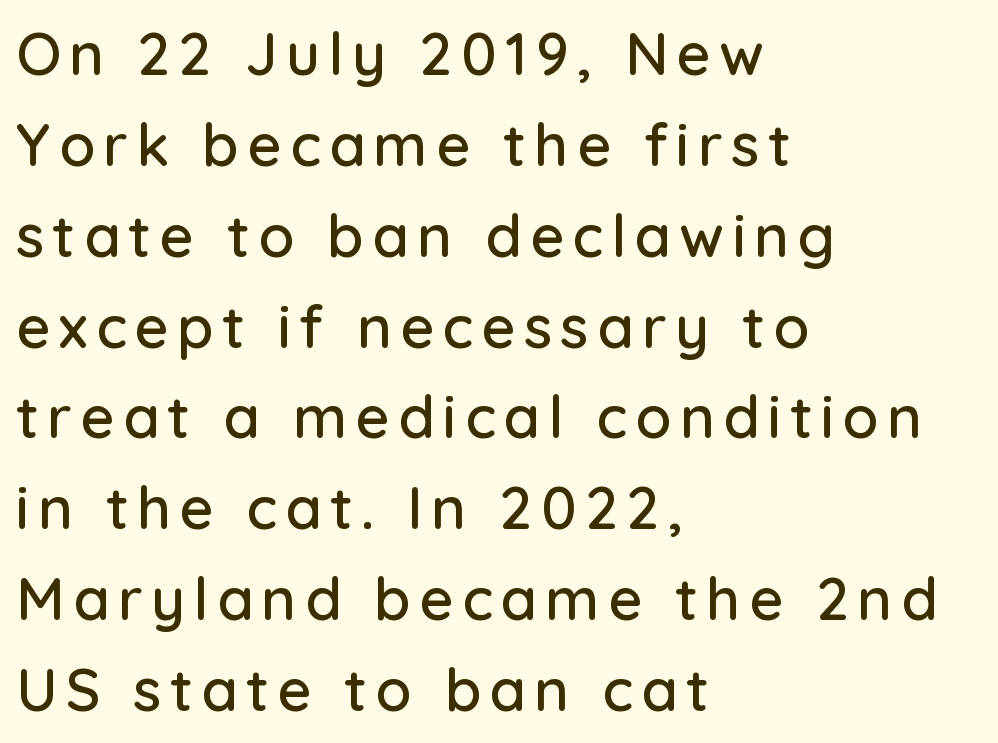
Q: Is the text italic (slanted)? A: No, it is upright.
Q: Is the typeface a serif or a sans-serif typeface? A: Sans-serif.
Q: Is the text underlined? A: No.
Q: How is the paragraph aligned? A: Left-aligned.
Q: Is the spacing between lines tight, normal or loose? A: Normal.
Q: Width (condensed, normal, or wide)? A: Normal.
Q: Stroke contrast? A: Low.
Q: x-height? A: Medium.
Q: Monospaced? A: No.
